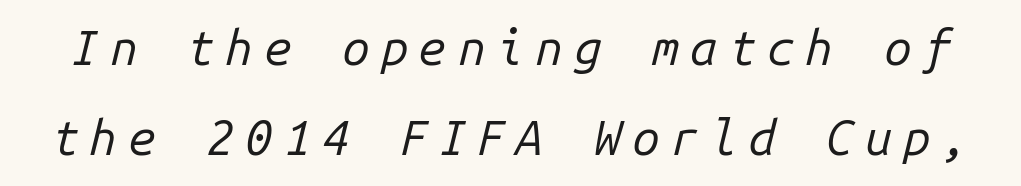
The image shows 49 px regular-weight type, italic (leaning right), monospaced; set line spacing 1.83x, unusually wide letter spacing (+0.23 em), not underlined; low stroke contrast and a medium x-height.
